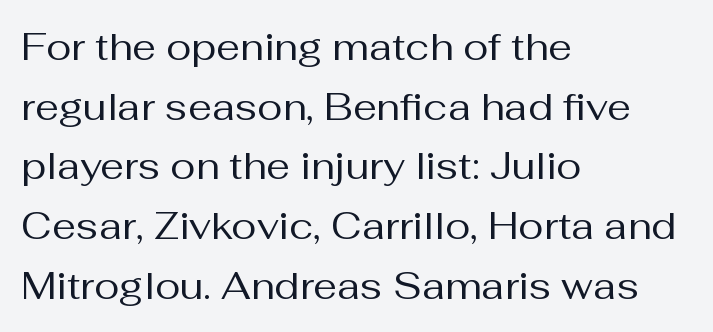
Q: Is the text bold? A: No.
Q: Is the text italic (slanted)? A: No, it is upright.
Q: Is the typeface a serif or a sans-serif typeface? A: Sans-serif.
Q: Is the text underlined? A: No.
Q: How is the paragraph aligned? A: Left-aligned.
Q: Is the spacing between letters normal or unusually wide? A: Normal.
Q: Is the spacing between lines tight, normal or loose? A: Normal.
Q: Width (condensed, normal, or wide)? A: Normal.
Q: Stroke contrast? A: Medium.
Q: x-height? A: Medium.
Q: Monospaced? A: No.
